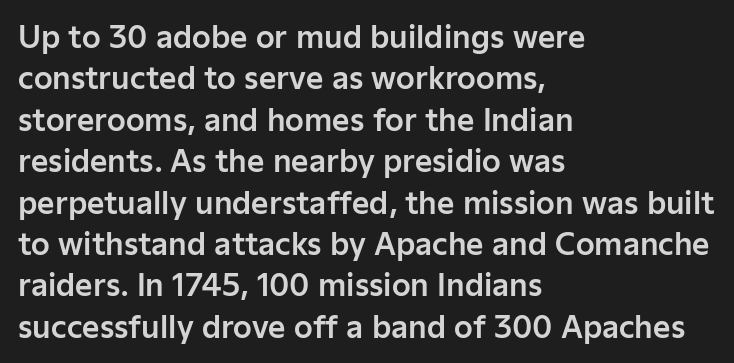
Q: Is the text italic (slanted)? A: No, it is upright.
Q: Is the typeface a serif or a sans-serif typeface? A: Sans-serif.
Q: Is the text underlined? A: No.
Q: How is the paragraph aligned? A: Left-aligned.
Q: Is the spacing between letters normal or unusually wide? A: Normal.
Q: Is the spacing between lines tight, normal or loose? A: Normal.
Q: Width (condensed, normal, or wide)? A: Normal.
Q: Stroke contrast? A: Low.
Q: x-height? A: Medium.
Q: Monospaced? A: No.
